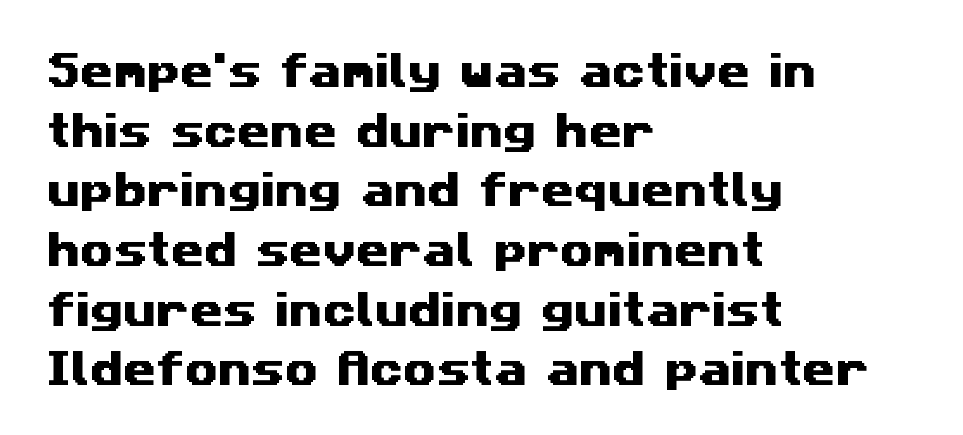
Think of a printed novel: that variable character pitch is what you see here. No feet cap the strokes, marking this as sans-serif type. The zone under the glyphs is completely vacant. Compared with a centered layout, this one pins lines to the left instead. Students, observe: this is what conventionally led text looks like.
